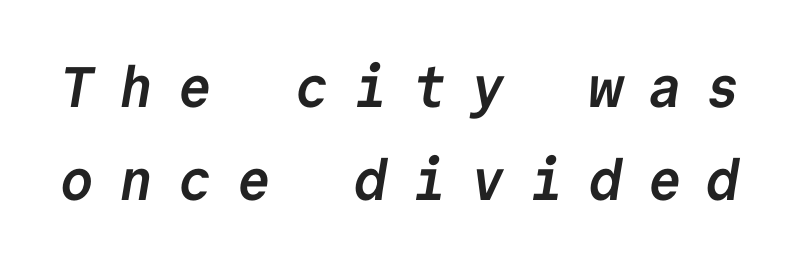
The image shows 57 px semibold sans-serif type, monospaced; set normal line spacing (1.64x), unusually wide letter spacing (+0.43 em), not underlined; low stroke contrast and a medium x-height.
